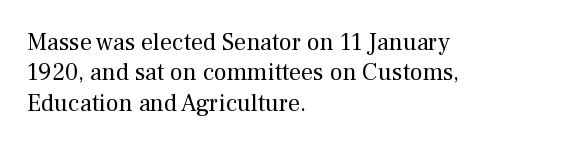
{"italic": "no", "bold": "no", "underline": "no", "align": "left", "line_spacing": "normal", "line_spacing_ratio": 1.27, "letter_spacing": "normal", "letter_spacing_em": 0.0, "glyph_px": 24}
